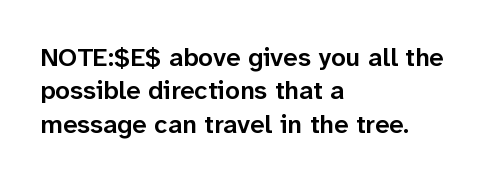
The line texture is even and compact thanks to regular tracking. Tall strokes in this sample are plumb rather than angled. The paragraph shown leans on its left margin. The strip under each line holds only bare page.
